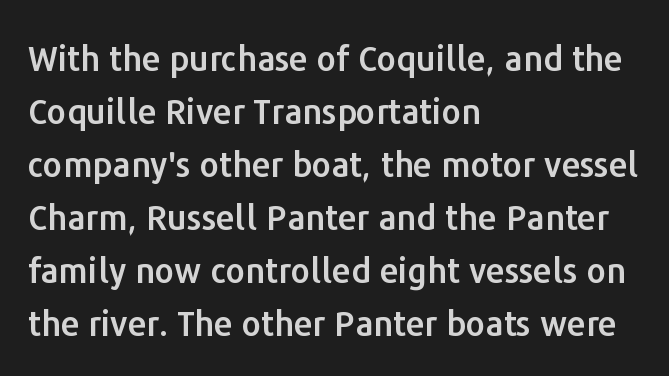
Q: Is the text italic (slanted)? A: No, it is upright.
Q: Is the typeface a serif or a sans-serif typeface? A: Sans-serif.
Q: Is the text underlined? A: No.
Q: How is the paragraph aligned? A: Left-aligned.
Q: Is the spacing between letters normal or unusually wide? A: Normal.
Q: Is the spacing between lines tight, normal or loose? A: Normal.
Q: Width (condensed, normal, or wide)? A: Normal.
Q: Stroke contrast? A: Low.
Q: x-height? A: Medium.
Q: Monospaced? A: No.
